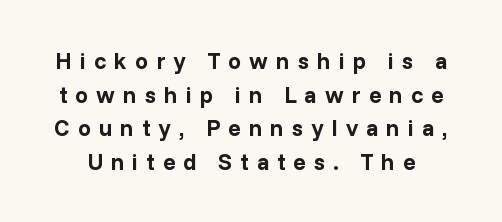
Q: Is the text bold? A: Yes.
Q: Is the text italic (slanted)? A: No, it is upright.
Q: Is the text underlined? A: No.
Q: Is the spacing between letters normal or unusually wide? A: Unusually wide.
Q: Is the spacing between lines tight, normal or loose? A: Normal.
